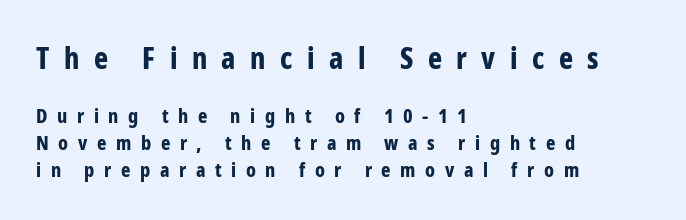
Q: Is the text bold? A: Yes.
Q: Is the text italic (slanted)? A: No, it is upright.
Q: Is the typeface a serif or a sans-serif typeface? A: Sans-serif.
Q: Is the text underlined? A: No.
Q: How is the paragraph aligned? A: Left-aligned.
Q: Is the spacing between letters normal or unusually wide? A: Unusually wide.
Q: Is the spacing between lines tight, normal or loose? A: Normal.
Q: Which block of text is set in a larger size, the first (top) or the second (bottom)? A: The first (top) one.
Q: Width (condensed, normal, or wide)? A: Condensed.
Q: Stroke contrast? A: Low.
Q: x-height? A: Medium.
Q: Monospaced? A: No.
